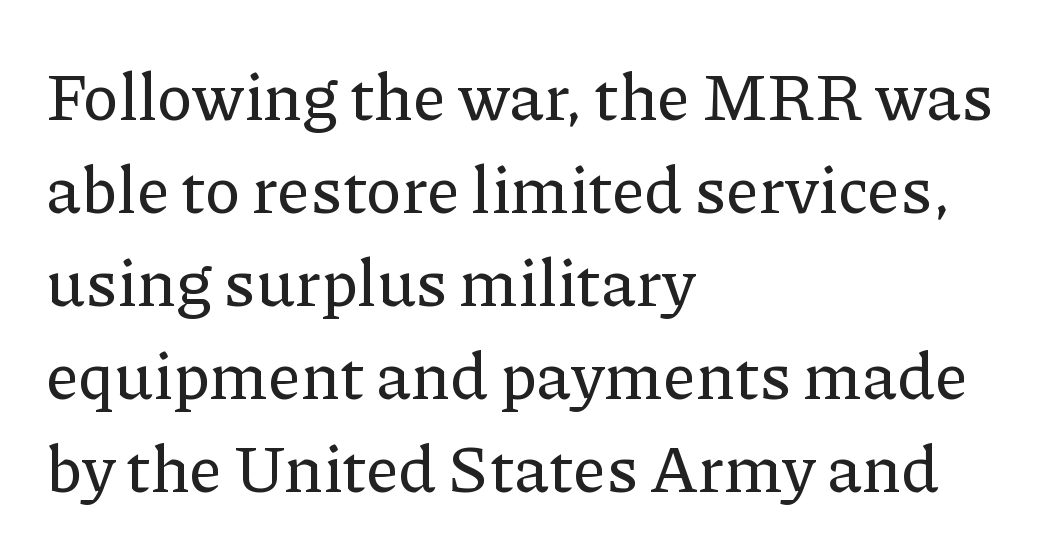
The image shows 66 px serif type, upright; set left-aligned, normal line spacing (1.41x), normal letter spacing, not underlined; low stroke contrast and a medium x-height.
